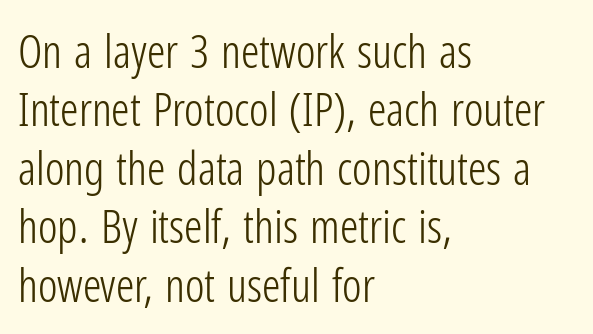
Q: Is the text bold? A: No.
Q: Is the text italic (slanted)? A: No, it is upright.
Q: Is the typeface a serif or a sans-serif typeface? A: Sans-serif.
Q: Is the text underlined? A: No.
Q: How is the paragraph aligned? A: Left-aligned.
Q: Is the spacing between letters normal or unusually wide? A: Normal.
Q: Is the spacing between lines tight, normal or loose? A: Normal.
Q: Width (condensed, normal, or wide)? A: Condensed.
Q: Stroke contrast? A: Low.
Q: x-height? A: Medium.
Q: Monospaced? A: No.
